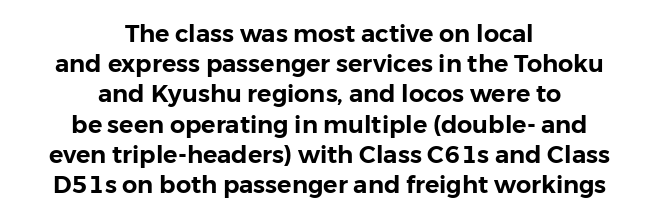
Inter-character spacing is left at the font's built-in metrics. Is the block centered? Yes — each line is placed symmetrically about the middle. Vertical strokes here are truly vertical. Does the leading feel generous? No, just average.
